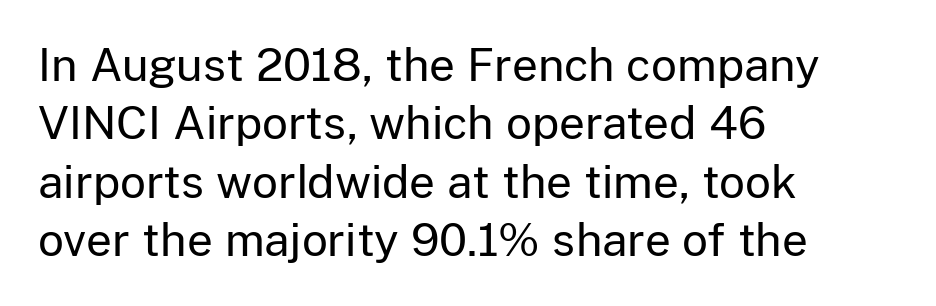
Q: Is the text bold? A: No.
Q: Is the text italic (slanted)? A: No, it is upright.
Q: Is the typeface a serif or a sans-serif typeface? A: Sans-serif.
Q: Is the text underlined? A: No.
Q: How is the paragraph aligned? A: Left-aligned.
Q: Is the spacing between letters normal or unusually wide? A: Normal.
Q: Is the spacing between lines tight, normal or loose? A: Normal.
Q: Width (condensed, normal, or wide)? A: Normal.
Q: Stroke contrast? A: Low.
Q: x-height? A: Medium.
Q: Monospaced? A: No.
